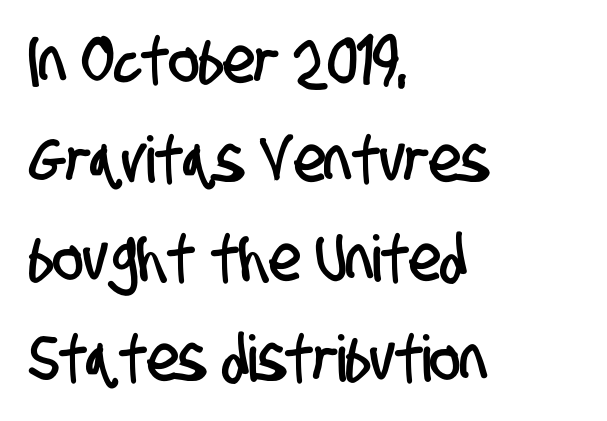
The image shows 64 px condensed sans-serif type; set left-aligned, normal line spacing (1.55x), normal letter spacing, not underlined; low stroke contrast and a large x-height.
